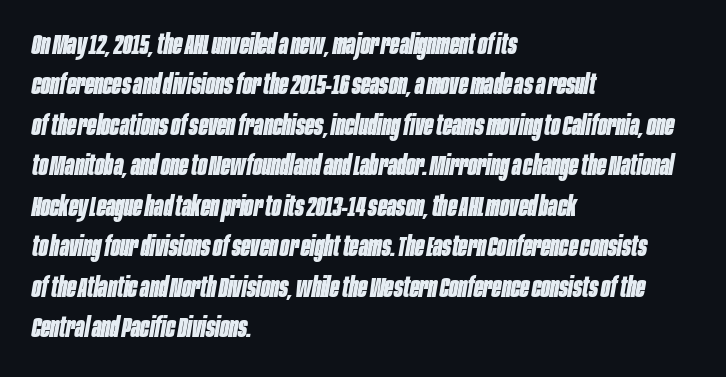
The image shows 27 px bold type, italic (leaning right); set left-aligned, normal line spacing (1.5x), normal letter spacing, not underlined.
